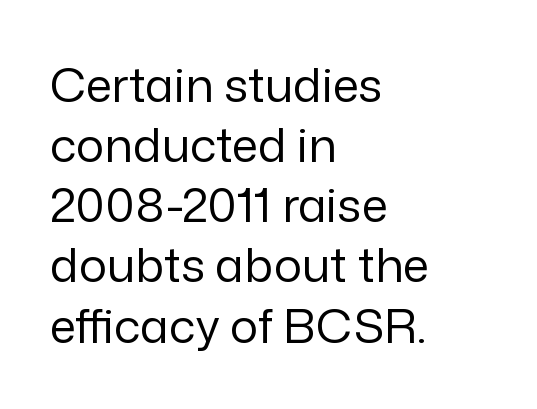
{"serif": "no", "italic": "no", "bold": "no", "weight": "regular", "width": "normal", "stroke_contrast": "low", "x_height": "medium", "monospaced": "no", "underline": "no", "align": "left", "line_spacing": "normal", "line_spacing_ratio": 1.28, "letter_spacing": "normal", "letter_spacing_em": 0.0, "glyph_px": 47}
